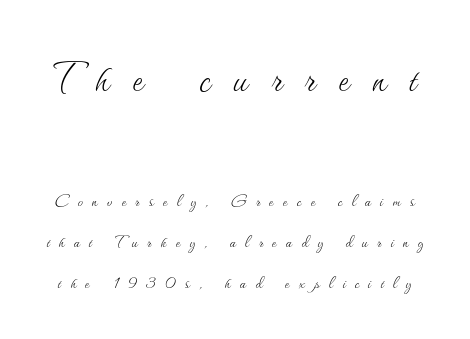
The image shows 52 px thin type; set loose line spacing (1.94x), unusually wide letter spacing (+0.44 em), not underlined; the first (top) block is 2.48x larger; medium stroke contrast and a small x-height.
